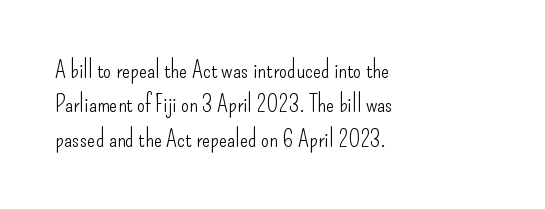
Vertical stems look standard width or narrower in stroke. Default kerning and tracking; the words read as compact shapes. These lines are set flush left with a ragged right edge. The baseline area is clear.
